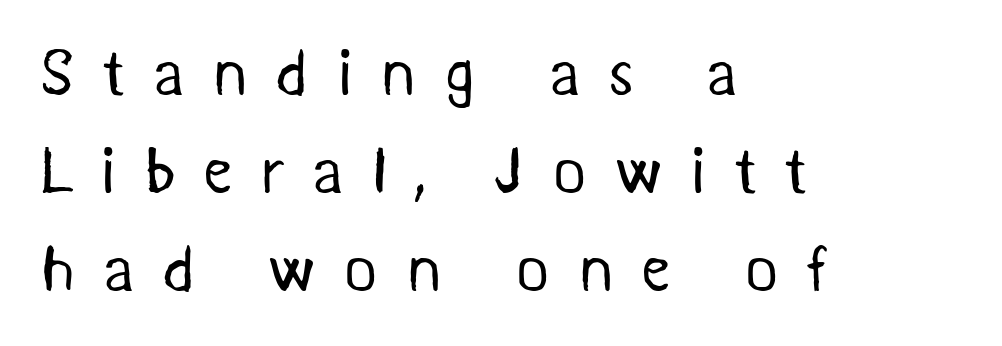
{"serif": "no", "bold": "no", "weight": "regular", "width": "normal", "stroke_contrast": "medium", "x_height": "medium", "monospaced": "no", "underline": "no", "align": "left", "line_spacing": "normal", "line_spacing_ratio": 1.51, "letter_spacing": "wide", "letter_spacing_em": 0.42, "glyph_px": 65}
